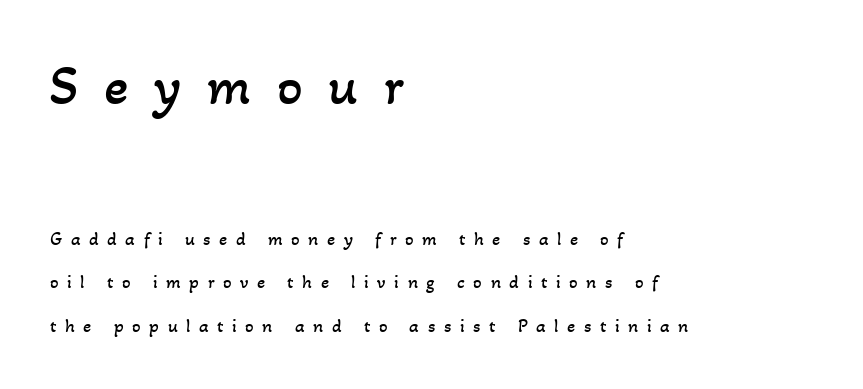
The image shows 57 px regular-weight type; set left-aligned, loose line spacing (2.3x), unusually wide letter spacing (+0.45 em), not underlined; the first (top) block is 3.0x larger; low stroke contrast and a small x-height.
